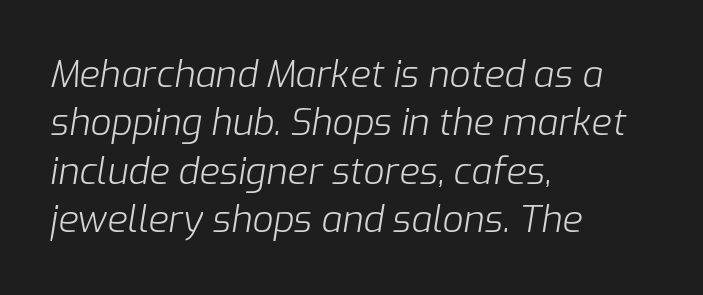
Regarding leading, the lines here are spaced in the standard way. Does extra space separate the letters? No, they use regular spacing. Which margin do the lines hug? The left one — the right edge is uneven. The letters look calm and open, with moderate or lighter stems. Spacing verdict: proportional, widths tailored to each character.
